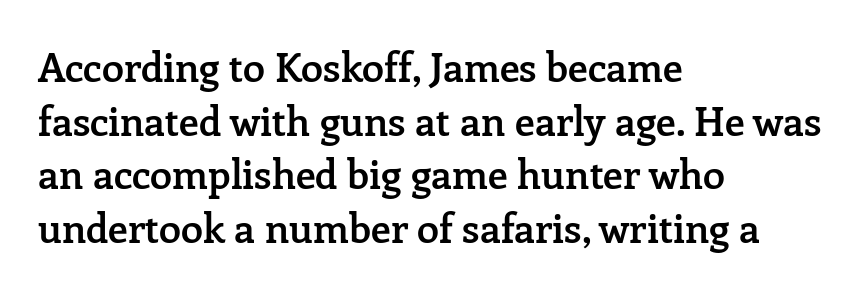
The image shows 40 px semibold serif type, upright; set left-aligned, normal line spacing (1.34x), normal letter spacing, not underlined; low stroke contrast and a medium x-height.
